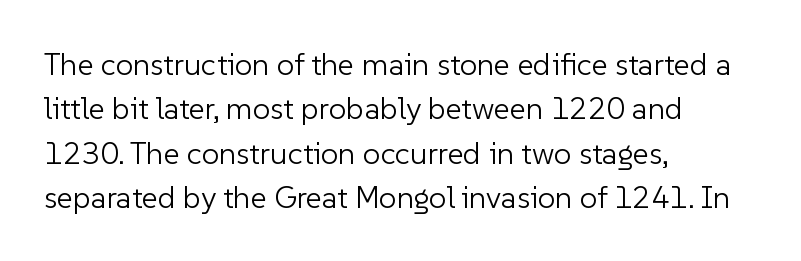
A typesetter would call this leading conventional body-copy spacing. To sum up the face: it is a sans, with no serifs. Horizontally, the lines are justified to the leading edge only. Nothing heavy about these letters — not bold at all.
